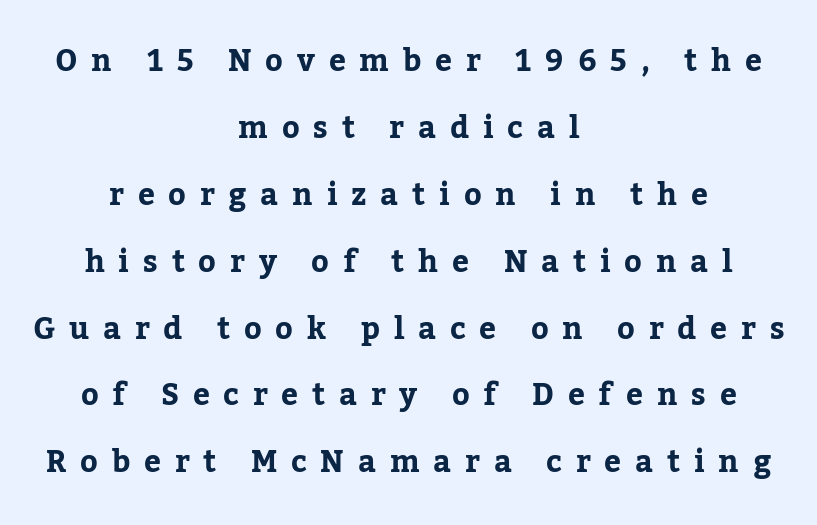
The image shows 30 px bold serif type, upright; set centered, loose line spacing (2.23x), unusually wide letter spacing (+0.46 em), not underlined; low stroke contrast and a medium x-height.
